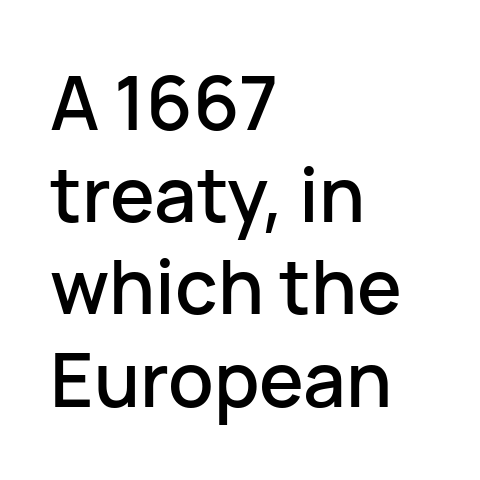
{"serif": "no", "italic": "no", "width": "normal", "stroke_contrast": "low", "x_height": "medium", "monospaced": "no", "underline": "no", "align": "left", "line_spacing_ratio": 1.23, "letter_spacing": "normal", "letter_spacing_em": 0.0, "glyph_px": 75}
